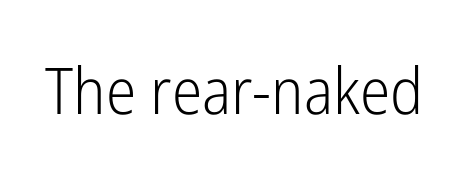
The image shows 64 px light, condensed sans-serif type, upright; set normal letter spacing, not underlined; low stroke contrast and a medium x-height.
